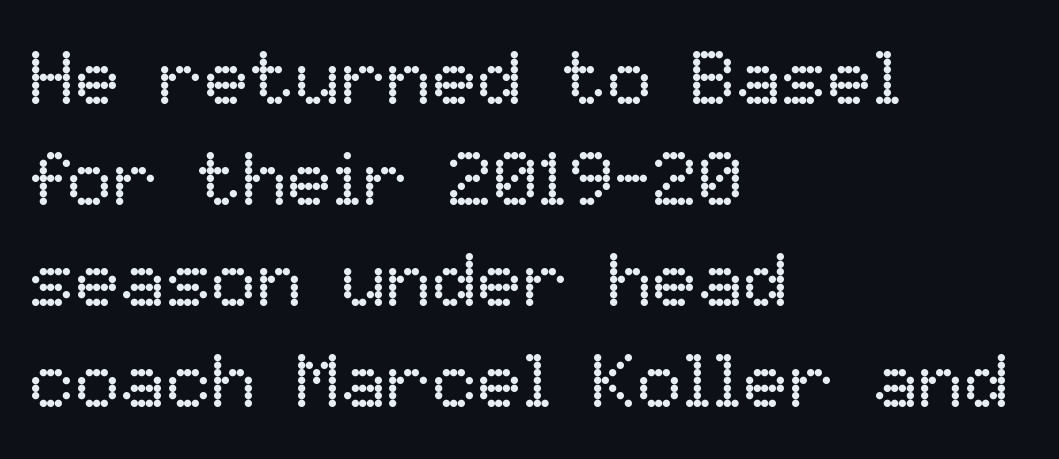
{"italic": "no", "bold": "no", "weight": "regular", "width": "normal", "stroke_contrast": "low", "x_height": "medium", "monospaced": "no", "underline": "no", "align": "left", "line_spacing": "normal", "line_spacing_ratio": 1.33, "letter_spacing": "normal", "letter_spacing_em": 0.0, "glyph_px": 76}
